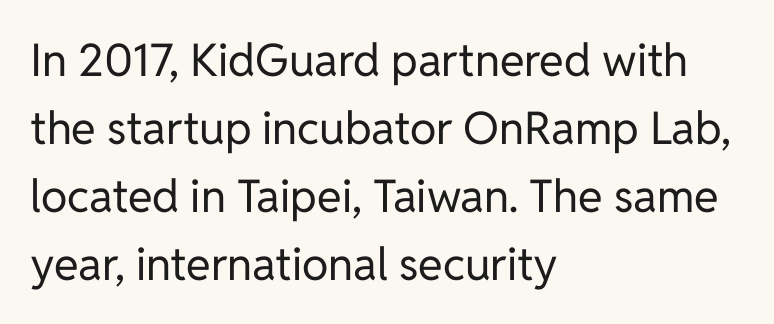
{"serif": "no", "italic": "no", "bold": "no", "weight": "regular", "width": "normal", "stroke_contrast": "low", "x_height": "medium", "monospaced": "no", "underline": "no", "align": "left", "line_spacing": "normal", "line_spacing_ratio": 1.51, "letter_spacing": "normal", "letter_spacing_em": 0.0, "glyph_px": 45}
